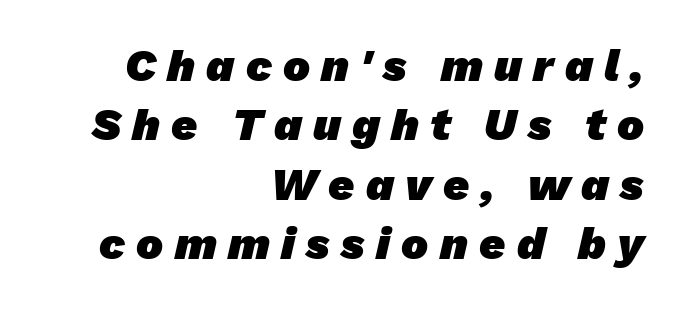
Q: Is the text bold? A: Yes.
Q: Is the typeface a serif or a sans-serif typeface? A: Sans-serif.
Q: Is the text underlined? A: No.
Q: How is the paragraph aligned? A: Right-aligned.
Q: Is the spacing between letters normal or unusually wide? A: Unusually wide.
Q: Is the spacing between lines tight, normal or loose? A: Normal.
Q: Width (condensed, normal, or wide)? A: Normal.
Q: Stroke contrast? A: Low.
Q: x-height? A: Medium.
Q: Monospaced? A: No.
